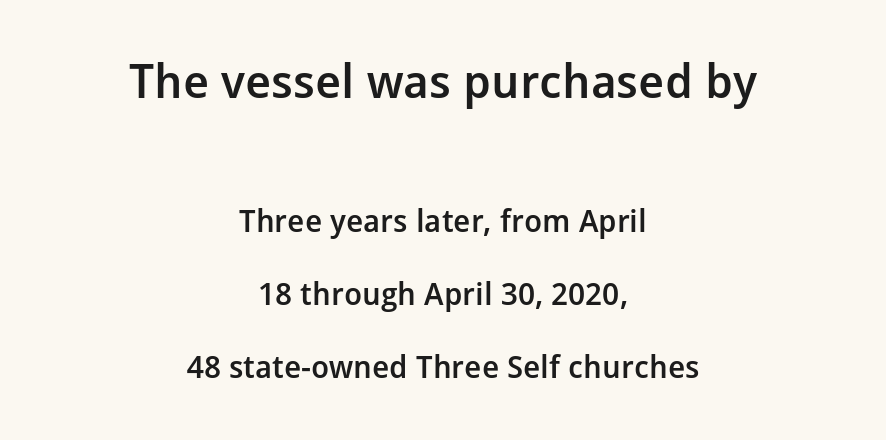
The image shows 47 px semibold sans-serif type, upright; set centered, loose line spacing (2.36x), normal letter spacing, not underlined; the first (top) block is 1.52x larger; low stroke contrast and a medium x-height.
